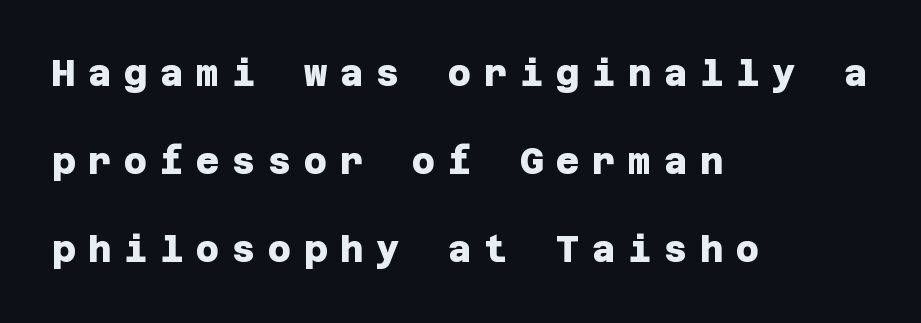
Plenty of ink on the page — the face is bold. Anything drawn beneath the words? Only blank space. The letters are spread apart with noticeably loose tracking. Observe the absence of serifs on each vertical stroke in this sample.
